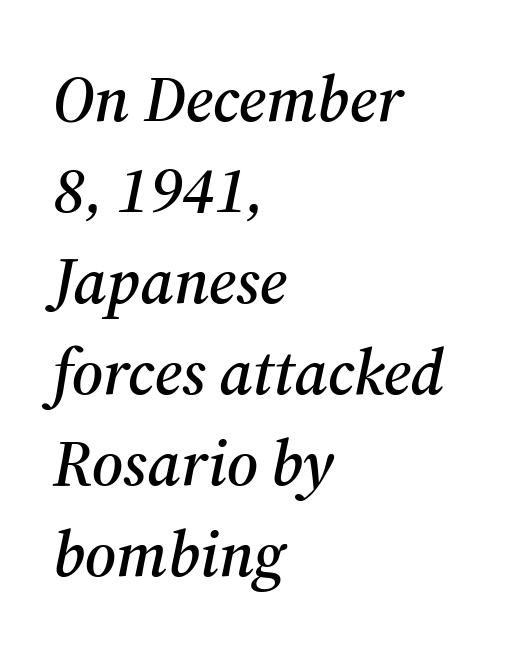
{"serif": "yes", "italic": "yes", "lean": "right", "slant_degrees": 12, "width": "normal", "stroke_contrast": "medium", "x_height": "medium", "monospaced": "no", "underline": "no", "align": "left", "line_spacing": "normal", "line_spacing_ratio": 1.4, "letter_spacing": "normal", "letter_spacing_em": 0.0, "glyph_px": 65}
